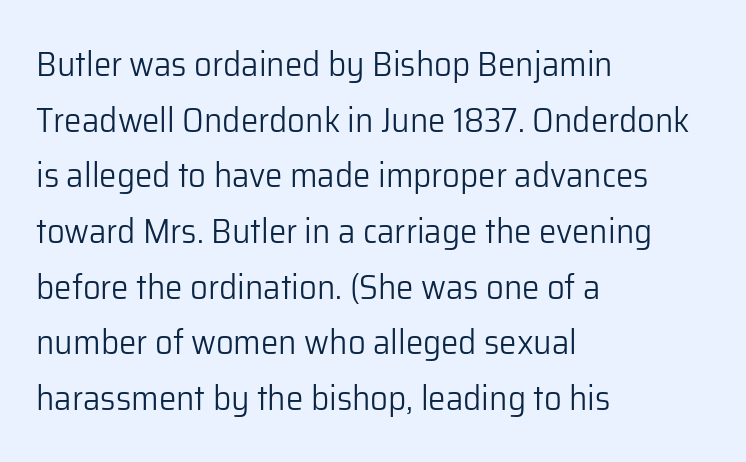
Check under the words: just untouched page. Stroke terminals: plain, sans-serif. Characters follow at the spacing the type designer built in. Stems here are at most as thick as an everyday book face.
